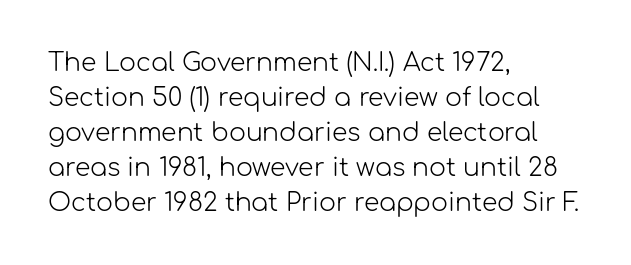
The image shows 25 px text type, upright; set left-aligned, normal line spacing (1.4x), normal letter spacing, not underlined.
